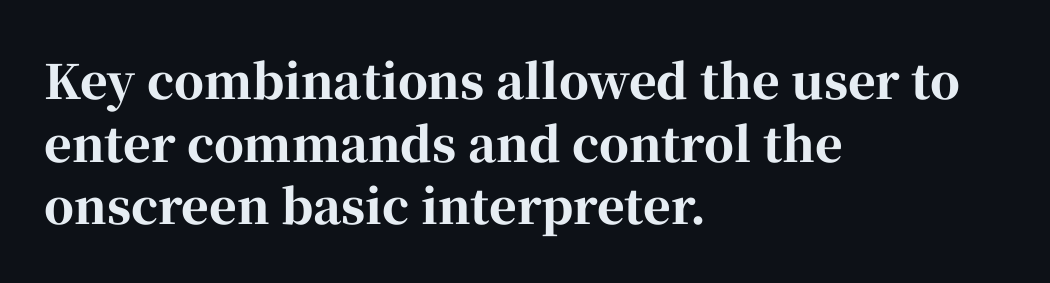
Each letter keeps its own natural width here, so spacing adapts to shape. Quick note: underline off. When letters stand straight like this, we call the style roman or upright. This sample keeps an unexceptional amount of space between lines.
